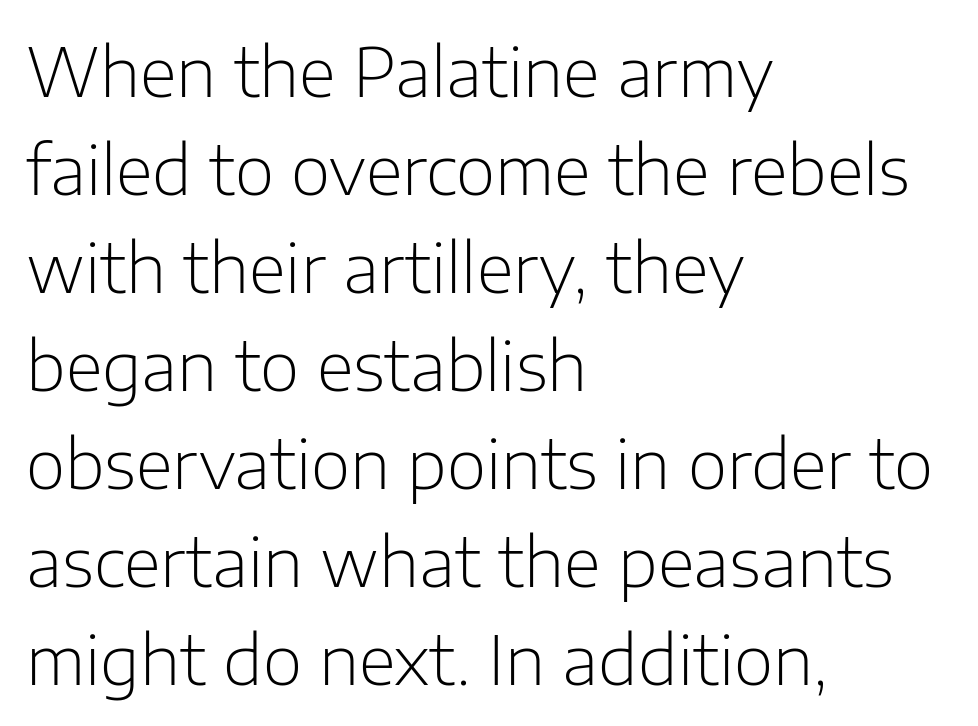
Leading: standard. Teacher's note: observe the even left margin — that is flush-left alignment. These lines are composed in type without serifs. Think of a printed novel: that variable character pitch is what you see here. Lines of text with bare space underneath. This sample uses plain, unmodified letter spacing.
